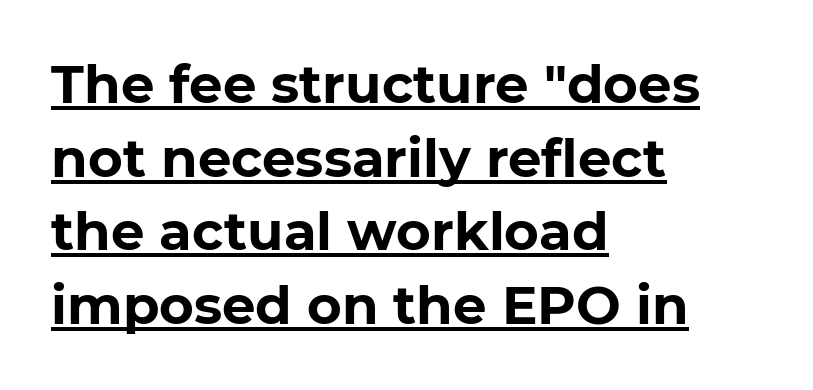
The characters look thick and weighty, a clear bold. This sample has the flowing, uneven cadence of proportional lettering. The leading is moderate, giving the passage an even texture. Beneath each row of characters lies a ruled line. Each line starts at the same left margin while the right side varies. No extra tracking has been applied to these lines.
